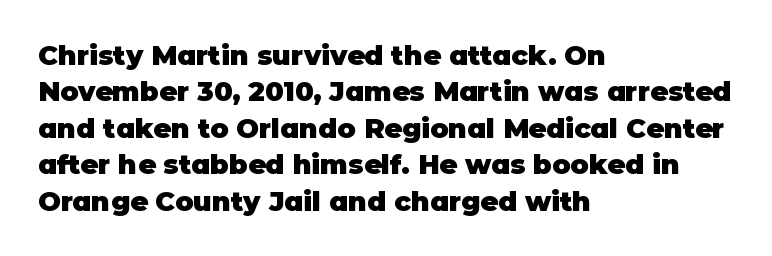
{"italic": "no", "bold": "yes", "underline": "no", "align": "left", "line_spacing": "normal", "line_spacing_ratio": 1.35, "letter_spacing": "normal", "letter_spacing_em": 0.0, "glyph_px": 27}
